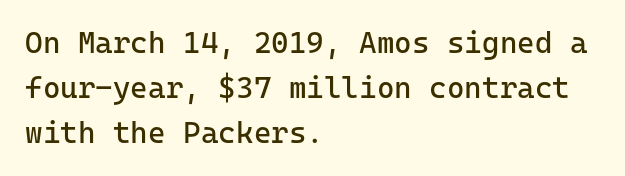
Q: Is the text bold? A: No.
Q: Is the text italic (slanted)? A: No, it is upright.
Q: Is the typeface a serif or a sans-serif typeface? A: Sans-serif.
Q: Is the text underlined? A: No.
Q: How is the paragraph aligned? A: Left-aligned.
Q: Is the spacing between letters normal or unusually wide? A: Normal.
Q: Is the spacing between lines tight, normal or loose? A: Normal.
Q: Width (condensed, normal, or wide)? A: Normal.
Q: Stroke contrast? A: Low.
Q: x-height? A: Medium.
Q: Monospaced? A: Yes.
